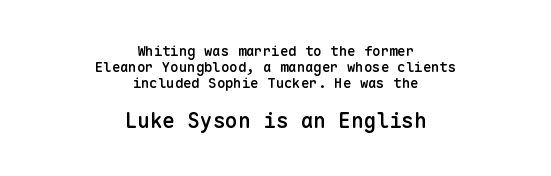
Nope, not italic — everything's standing straight. The face used here appears at its bigger size in the lower chunk. Tracking value appears to be zero — textbook default spacing. Underlining? Definitely not there. I'd describe the lettering as semibold — firm but not a full bold. The lines in this sample share a center point and differ in where they start and stop.
